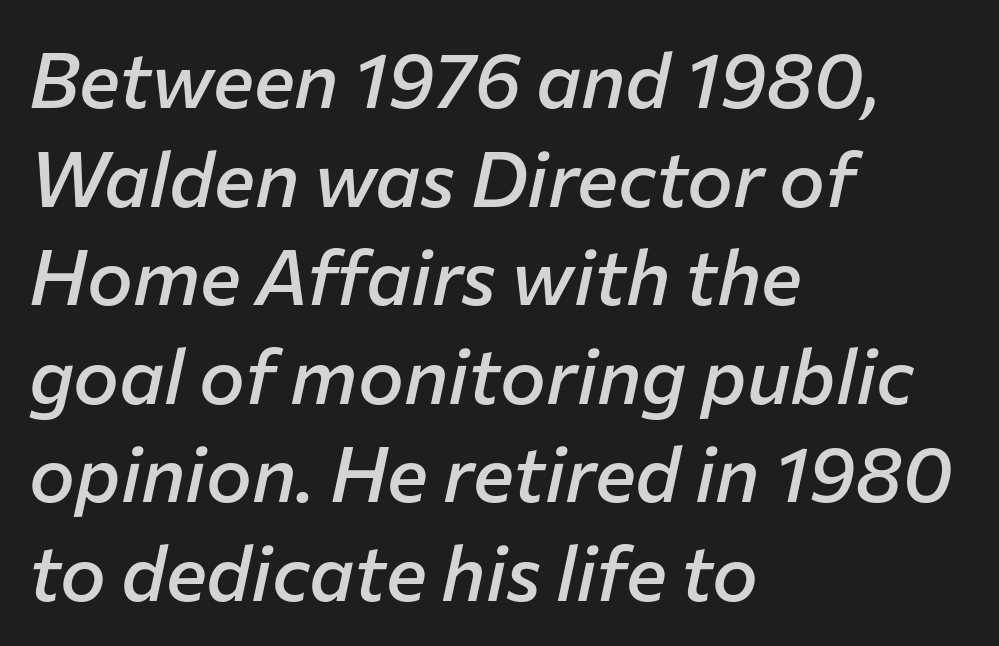
The image shows 77 px semibold type, italic (leaning right); set left-aligned, normal line spacing (1.28x), normal letter spacing, not underlined; low stroke contrast and a medium x-height.
